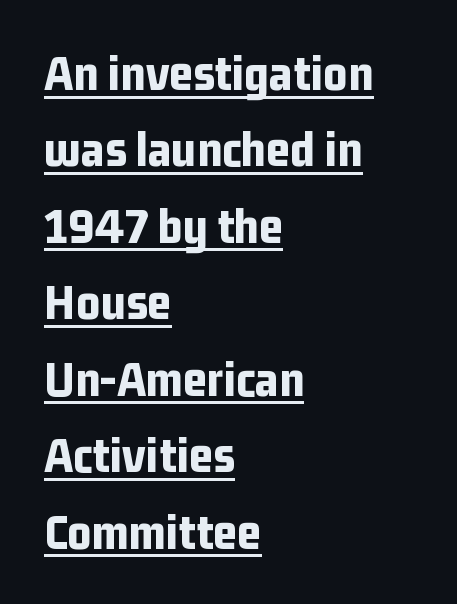
The letters advance in unequal steps, a hallmark of proportional type. Is the type bold? Yes — the strokes are clearly thick and heavy. The ragged edge is on the right, which tells us the setting is flush left. Note: no serifs on the glyphs.
